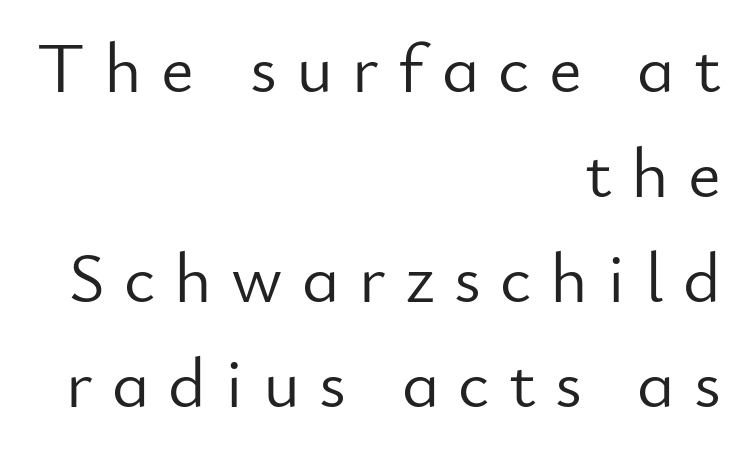
Q: Is the text bold? A: No.
Q: Is the text italic (slanted)? A: No, it is upright.
Q: Is the typeface a serif or a sans-serif typeface? A: Sans-serif.
Q: Is the text underlined? A: No.
Q: How is the paragraph aligned? A: Right-aligned.
Q: Is the spacing between letters normal or unusually wide? A: Unusually wide.
Q: Is the spacing between lines tight, normal or loose? A: Normal.
Q: Width (condensed, normal, or wide)? A: Normal.
Q: Stroke contrast? A: Low.
Q: x-height? A: Small.
Q: Monospaced? A: No.
